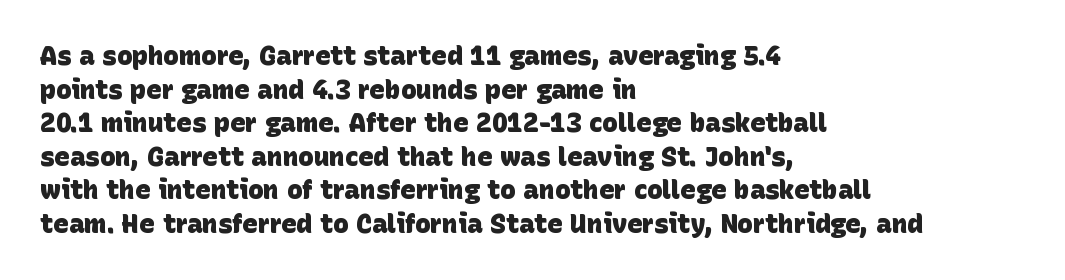
Unmarked baselines from the first word to the last. Line starts are locked; line ends wander. The characters look thick and weighty, a clear bold. Rows of type keep a routine distance in the vertical direction.
